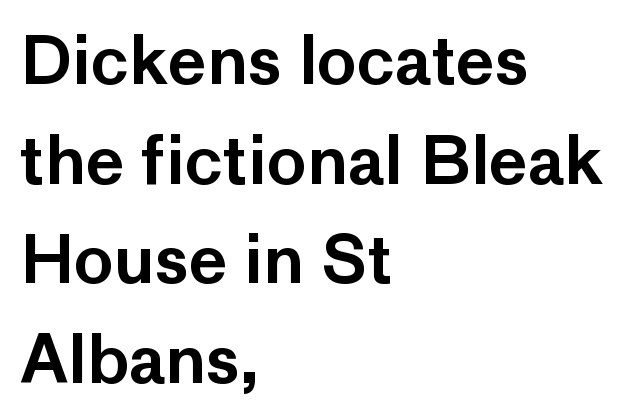
The image shows 66 px sans-serif type, upright; set left-aligned, normal line spacing (1.51x), normal letter spacing, not underlined; low stroke contrast and a medium x-height.
